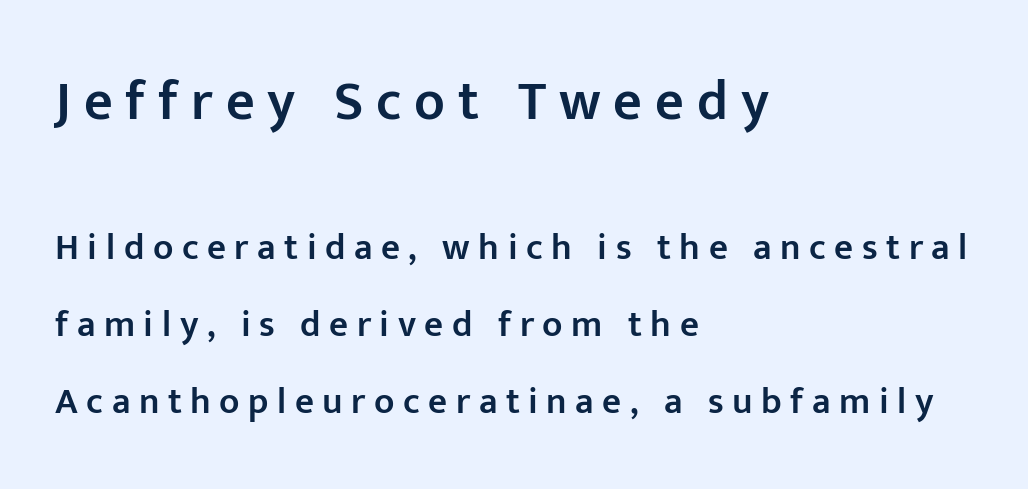
{"serif": "no", "italic": "no", "bold": "semi", "weight": "semibold", "width": "normal", "stroke_contrast": "low", "x_height": "medium", "monospaced": "no", "underline": "no", "align": "left", "line_spacing": "loose", "line_spacing_ratio": 2.09, "letter_spacing": "wide", "letter_spacing_em": 0.23, "larger_block": "first", "size_ratio": 1.51, "glyph_px": 56}
